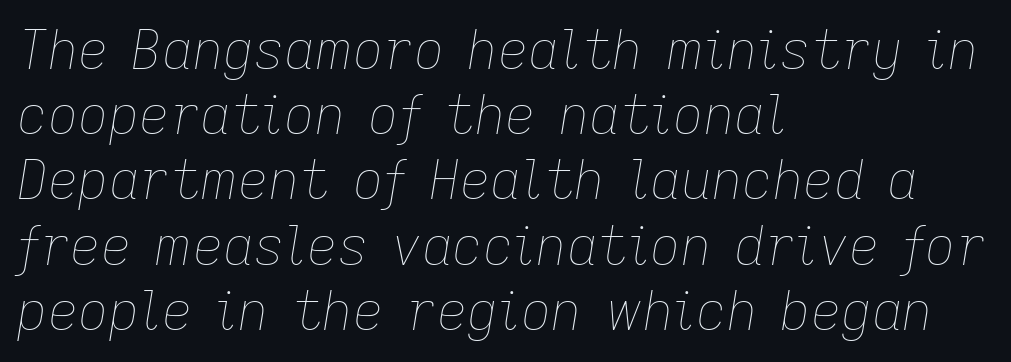
A typesetter would call this proportional, since set widths differ per character. The whole block is typeset with a tilt. The typesetter chose a ragged-right arrangement here. This reads as an unemphasized weight, regular at the heaviest. Compared with typical body copy, the letter spacing here is the same. Any mark beneath the type? The region is blank.
